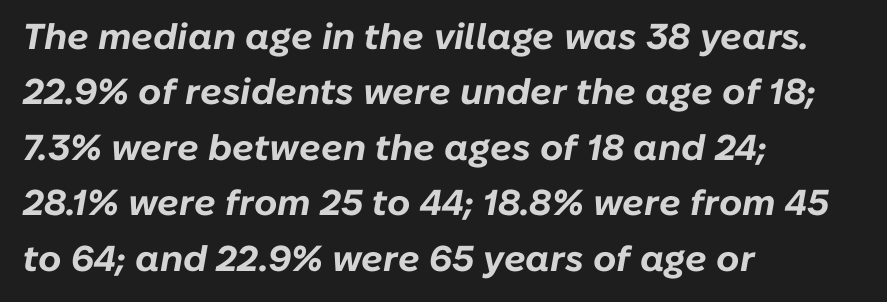
Slanted lettering throughout. These lines are set flush left with a ragged right edge. The letterforms sit shoulder to shoulder at normal distance. Stroke thickness is high; the sample reads as a true bold. The zone under the glyphs is completely vacant. Rows of type keep a routine distance in the vertical direction.
